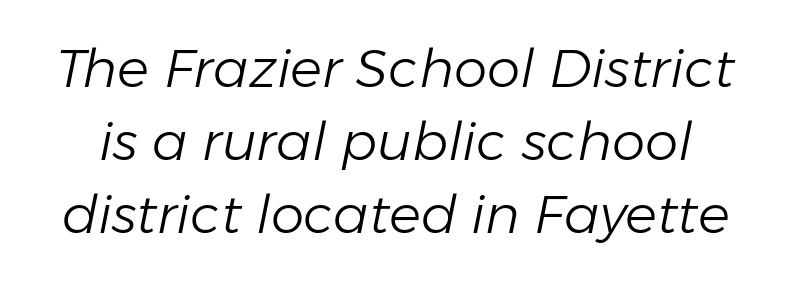
Q: Is the text bold? A: No.
Q: Is the text italic (slanted)? A: Yes, it leans right by about 11 degrees.
Q: Is the text underlined? A: No.
Q: Is the spacing between letters normal or unusually wide? A: Normal.
Q: Is the spacing between lines tight, normal or loose? A: Normal.
Q: Width (condensed, normal, or wide)? A: Normal.
Q: Stroke contrast? A: Low.
Q: x-height? A: Medium.
Q: Monospaced? A: No.
